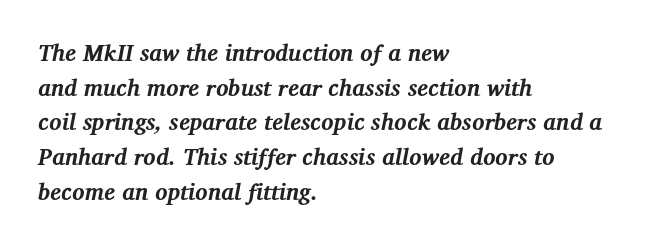
Every character sits at an angle, as italics do. Stroke thickness is high; the sample reads as a true bold. This sample keeps an unexceptional amount of space between lines. The typesetter chose a ragged-right arrangement here.
